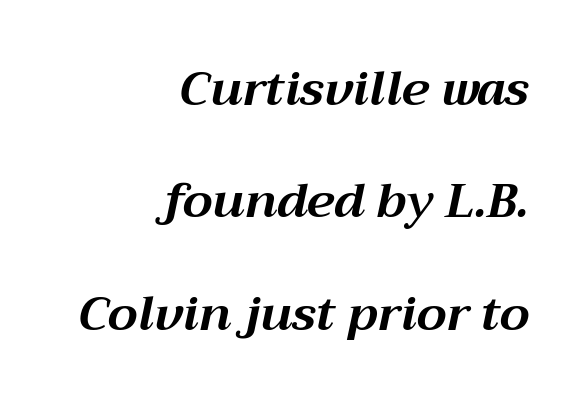
{"italic": "yes", "lean": "right", "slant_degrees": 12, "bold": "yes", "weight": "bold", "width": "normal", "stroke_contrast": "medium", "x_height": "medium", "monospaced": "no", "underline": "no", "align": "right", "line_spacing": "loose", "line_spacing_ratio": 2.34, "letter_spacing": "normal", "letter_spacing_em": 0.0, "glyph_px": 48}
